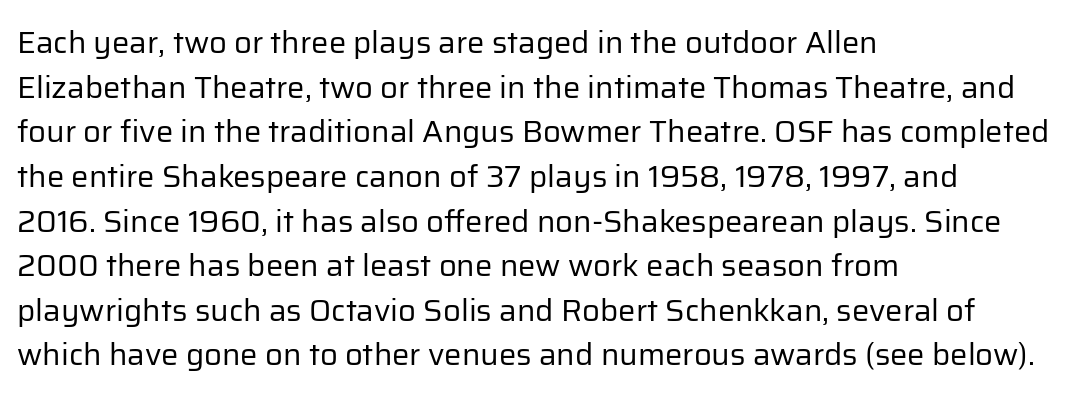
{"serif": "no", "italic": "no", "bold": "no", "weight": "regular", "width": "normal", "stroke_contrast": "low", "x_height": "medium", "monospaced": "no", "underline": "no", "align": "left", "line_spacing": "normal", "line_spacing_ratio": 1.44, "letter_spacing": "normal", "letter_spacing_em": 0.0, "glyph_px": 31}
